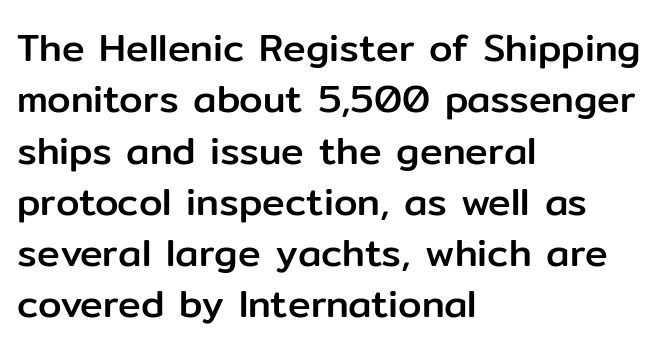
Does the leading feel generous? No, just average. Observe the absence of serifs on each vertical stroke in this sample. The lettering stays uniformly vertical, giving the passage a roman look. The paragraph has a hard left edge and a soft right edge. Plain, unruled lines of type.
